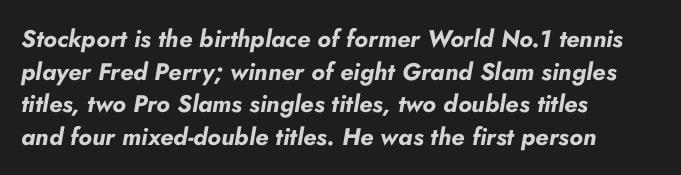
{"italic": "yes", "lean": "right", "slant_degrees": 10, "bold": "yes", "underline": "no", "align": "left", "line_spacing": "normal", "line_spacing_ratio": 1.36, "letter_spacing": "normal", "letter_spacing_em": 0.0, "glyph_px": 24}
